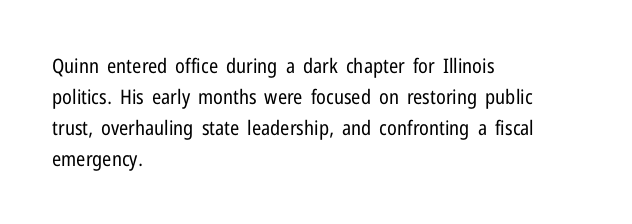
The image shows 20 px text type, upright; set left-aligned, normal line spacing (1.55x), normal letter spacing, not underlined.
